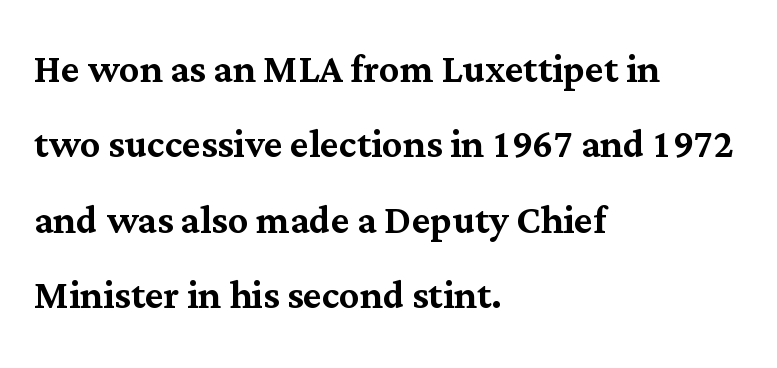
The image shows 50 px serif type, upright; set left-aligned, normal line spacing (1.51x), normal letter spacing, not underlined; medium stroke contrast and a medium x-height.
